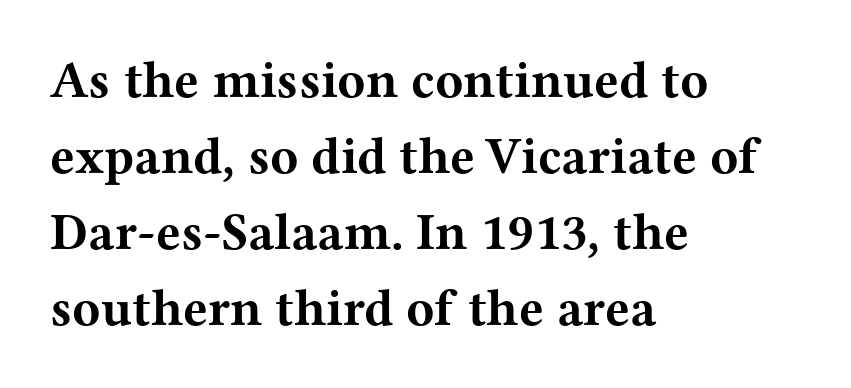
Think of a printed novel: that variable character pitch is what you see here. The passage shown is not underscored anywhere. Vertically, the passage feels balanced, rows spaced as you'd expect. The paragraph has a hard left edge and a soft right edge.
